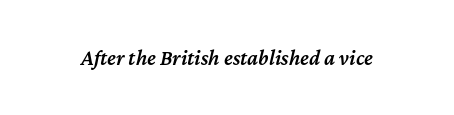
Honestly, there is no underline to notice here at all. The glyphs look as if they've been sheared to an angle. Students, this is semibold: more ink than regular, less than bold. The horizontal fit of the characters is conventional and even.
